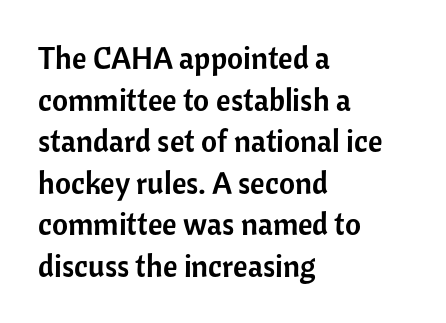
{"serif": "no", "italic": "no", "width": "normal", "stroke_contrast": "low", "x_height": "medium", "monospaced": "no", "underline": "no", "align": "left", "line_spacing": "normal", "line_spacing_ratio": 1.34, "letter_spacing": "normal", "letter_spacing_em": 0.0, "glyph_px": 31}
